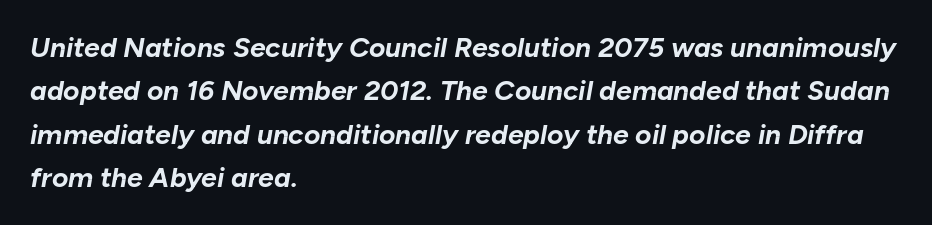
Q: Is the text bold? A: Yes.
Q: Is the text italic (slanted)? A: Yes, it leans right by about 10 degrees.
Q: Is the text underlined? A: No.
Q: How is the paragraph aligned? A: Left-aligned.
Q: Is the spacing between letters normal or unusually wide? A: Normal.
Q: Is the spacing between lines tight, normal or loose? A: Normal.
Q: Width (condensed, normal, or wide)? A: Normal.
Q: Stroke contrast? A: Low.
Q: x-height? A: Medium.
Q: Monospaced? A: No.
